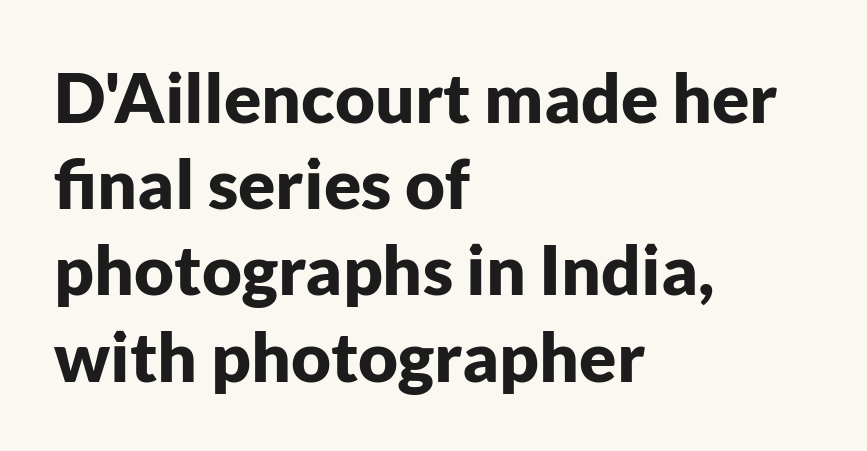
{"serif": "no", "italic": "no", "bold": "yes", "weight": "bold", "width": "normal", "stroke_contrast": "low", "x_height": "medium", "monospaced": "no", "underline": "no", "align": "left", "line_spacing": "normal", "line_spacing_ratio": 1.25, "letter_spacing": "normal", "letter_spacing_em": 0.0, "glyph_px": 69}
